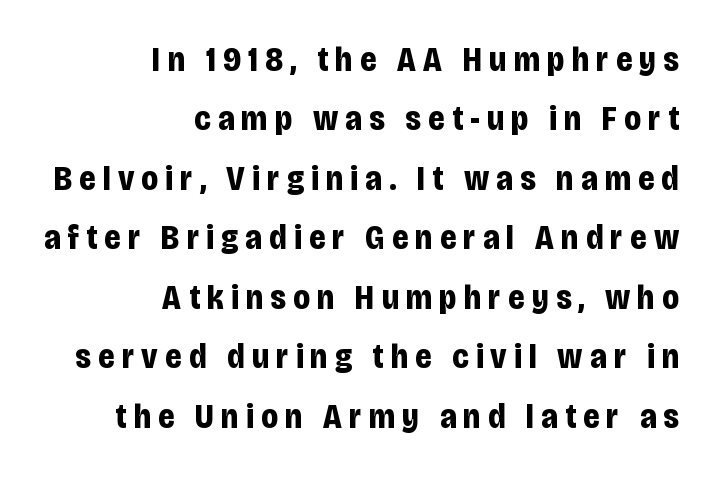
Q: Is the text bold? A: Yes.
Q: Is the text italic (slanted)? A: No, it is upright.
Q: Is the typeface a serif or a sans-serif typeface? A: Sans-serif.
Q: Is the text underlined? A: No.
Q: How is the paragraph aligned? A: Right-aligned.
Q: Is the spacing between letters normal or unusually wide? A: Unusually wide.
Q: Width (condensed, normal, or wide)? A: Condensed.
Q: Stroke contrast? A: Low.
Q: x-height? A: Large.
Q: Monospaced? A: No.
